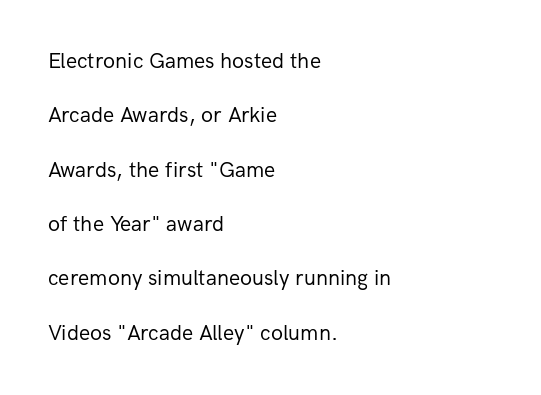
The image shows 22 px text type, upright; set left-aligned, loose line spacing (2.47x), normal letter spacing, not underlined.
